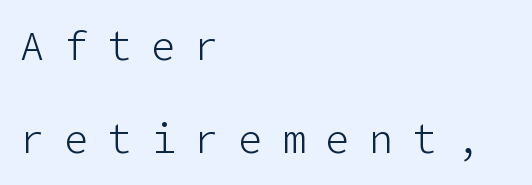
{"serif": "no", "italic": "no", "bold": "no", "weight": "light", "width": "normal", "stroke_contrast": "low", "x_height": "medium", "underline": "no", "align": "left", "line_spacing": "loose", "line_spacing_ratio": 2.33, "letter_spacing": "wide", "letter_spacing_em": 0.49, "glyph_px": 40}
